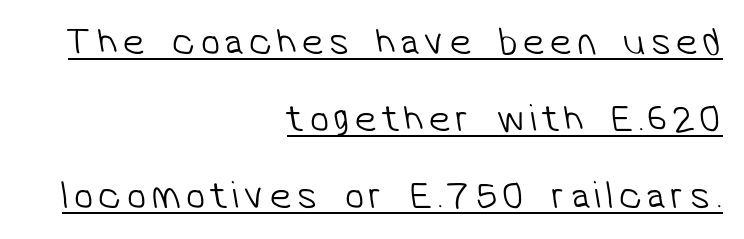
The image shows 39 px light sans-serif type; set right-aligned, loose line spacing (1.98x), underlined; low stroke contrast and a medium x-height.
